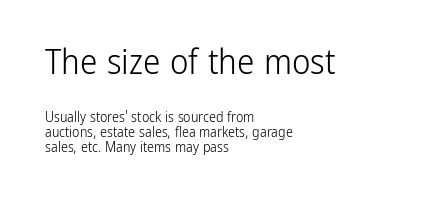
The block of text is dense from top to bottom, with scant space between rows. Lines of text with bare space underneath. Stroke terminals: plain, sans-serif. The passage shown is typed in a proportional face where columns would drift. Bigger letters appear in the top chunk; the bottom chunk is reduced. The letters stand upright; this is a roman face.
